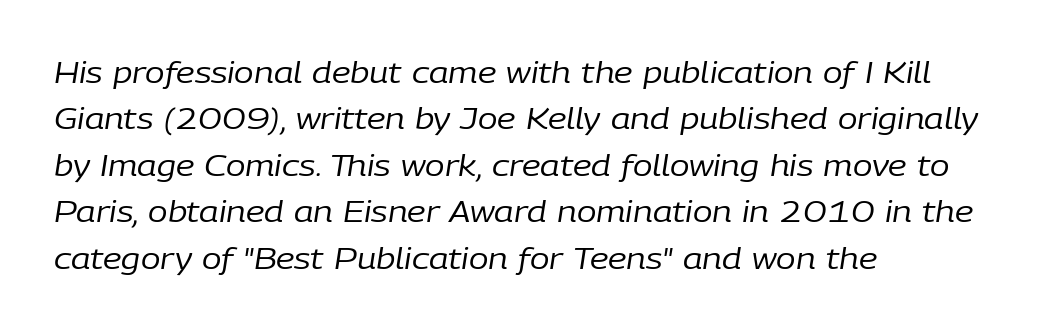
{"italic": "yes", "lean": "right", "slant_degrees": 9, "bold": "no", "weight": "regular", "width": "normal", "stroke_contrast": "low", "x_height": "medium", "monospaced": "no", "underline": "no", "align": "left", "line_spacing": "normal", "line_spacing_ratio": 1.6, "letter_spacing": "normal", "letter_spacing_em": 0.0, "glyph_px": 29}
